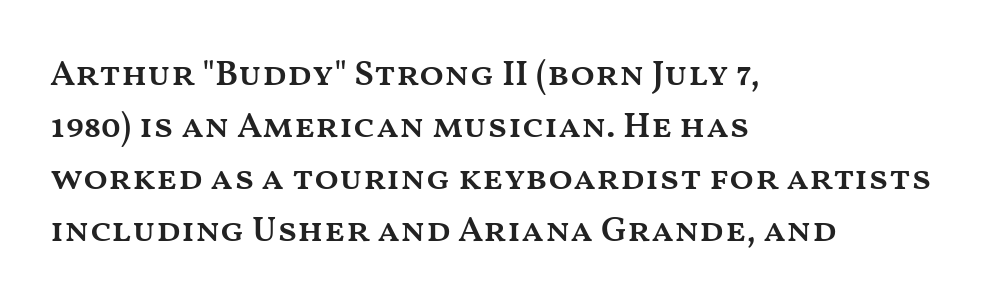
The passage is arranged the way most books set body copy — flush left. Interline gaps are of average width in this sample. The type sits square on the baseline with zero lean. Characters follow at the spacing the type designer built in. Looks like regular typesetting: each glyph gets only the width it needs.
